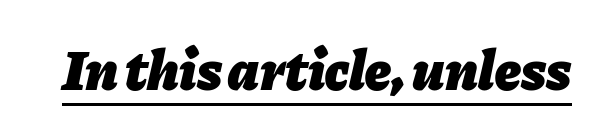
Q: Is the text bold? A: Yes.
Q: Is the text italic (slanted)? A: Yes, it leans right by about 11 degrees.
Q: Is the text underlined? A: Yes.
Q: Is the spacing between letters normal or unusually wide? A: Normal.
Q: Width (condensed, normal, or wide)? A: Normal.
Q: Stroke contrast? A: Low.
Q: x-height? A: Medium.
Q: Monospaced? A: No.
